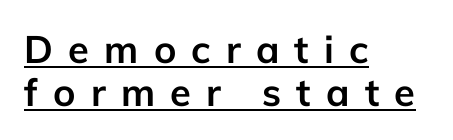
No feet cap the strokes, marking this as sans-serif type. Line spacing here is tight. You could not count columns in this text — the font is proportionally spaced. Strong, thick strokes mark this as bold type.
